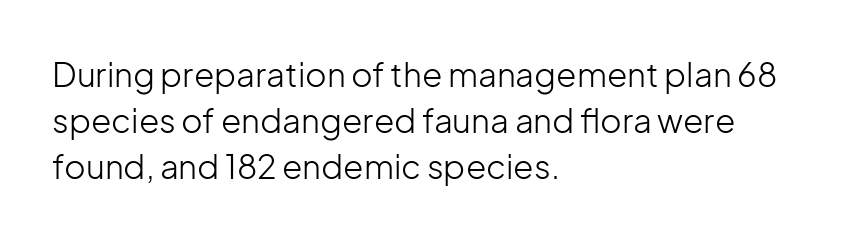
{"serif": "no", "italic": "no", "bold": "no", "weight": "light", "width": "normal", "stroke_contrast": "low", "x_height": "medium", "monospaced": "no", "underline": "no", "align": "left", "line_spacing": "normal", "line_spacing_ratio": 1.39, "letter_spacing": "normal", "letter_spacing_em": 0.0, "glyph_px": 33}
